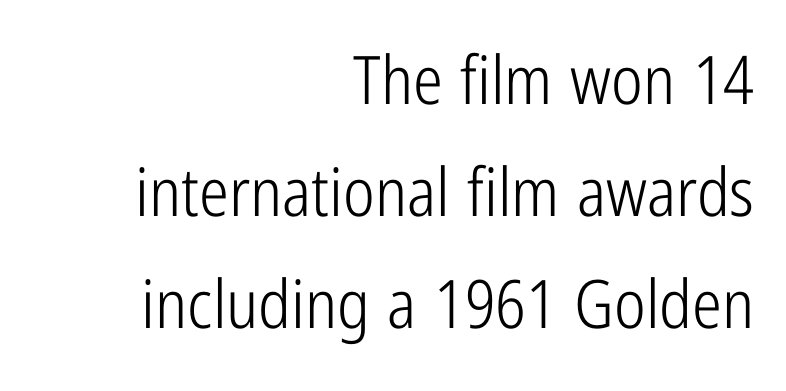
Q: Is the text bold? A: No.
Q: Is the text italic (slanted)? A: No, it is upright.
Q: Is the typeface a serif or a sans-serif typeface? A: Sans-serif.
Q: Is the text underlined? A: No.
Q: How is the paragraph aligned? A: Right-aligned.
Q: Is the spacing between letters normal or unusually wide? A: Normal.
Q: Is the spacing between lines tight, normal or loose? A: Normal.
Q: Width (condensed, normal, or wide)? A: Condensed.
Q: Stroke contrast? A: Low.
Q: x-height? A: Medium.
Q: Monospaced? A: No.
